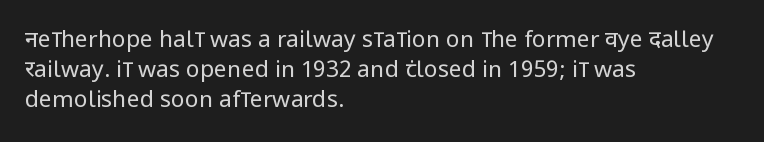
{"italic": "no", "bold": "no", "underline": "no", "align": "left", "line_spacing": "normal", "line_spacing_ratio": 1.3, "letter_spacing": "normal", "letter_spacing_em": 0.0, "glyph_px": 23}
